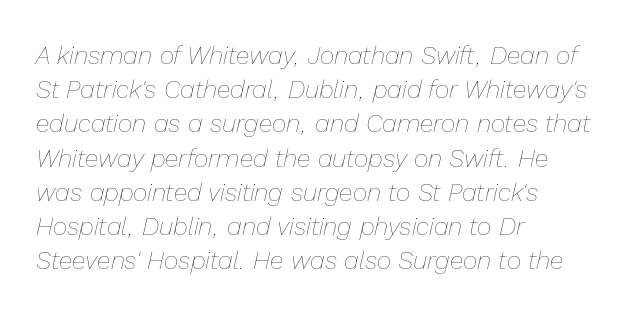
Q: Is the text bold? A: No.
Q: Is the text italic (slanted)? A: Yes, it leans right by about 13 degrees.
Q: Is the text underlined? A: No.
Q: How is the paragraph aligned? A: Left-aligned.
Q: Is the spacing between letters normal or unusually wide? A: Normal.
Q: Is the spacing between lines tight, normal or loose? A: Normal.
